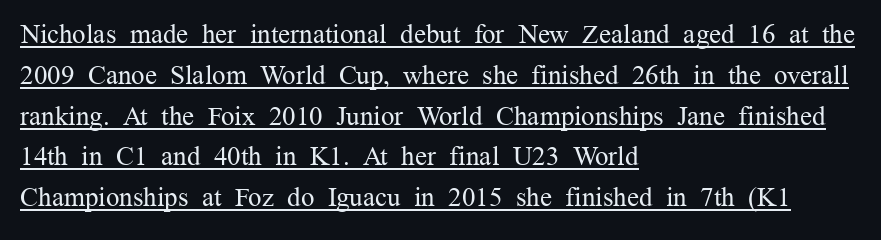
Q: Is the text bold? A: No.
Q: Is the text italic (slanted)? A: No, it is upright.
Q: Is the text underlined? A: Yes.
Q: How is the paragraph aligned? A: Left-aligned.
Q: Is the spacing between letters normal or unusually wide? A: Normal.
Q: Is the spacing between lines tight, normal or loose? A: Normal.
